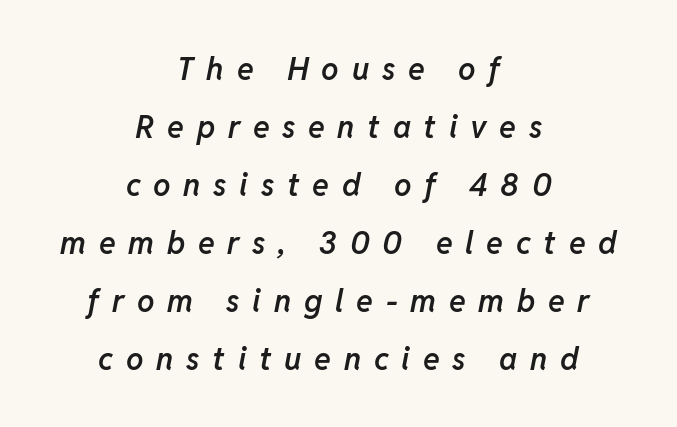
The image shows 31 px semibold type, italic (leaning right); set centered, line spacing 1.87x, unusually wide letter spacing (+0.41 em), not underlined; low stroke contrast and a medium x-height.
